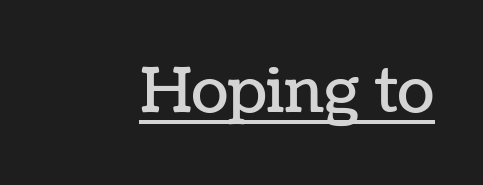
{"italic": "no", "width": "normal", "stroke_contrast": "low", "x_height": "medium", "monospaced": "no", "underline": "yes", "letter_spacing": "normal", "letter_spacing_em": 0.0, "glyph_px": 61}
